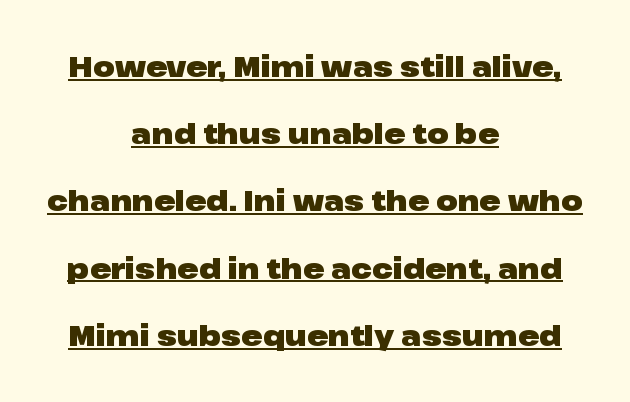
A full-strength bold gives these letters their thick strokes. The designer went with a sans here, leaving each stem footless. The letters advance in unequal steps, a hallmark of proportional type. Students, note that the glyphs here touch the page at normal intervals. In designer terms, the underline attribute is active on this setting. The space between consecutive lines is lavish.
